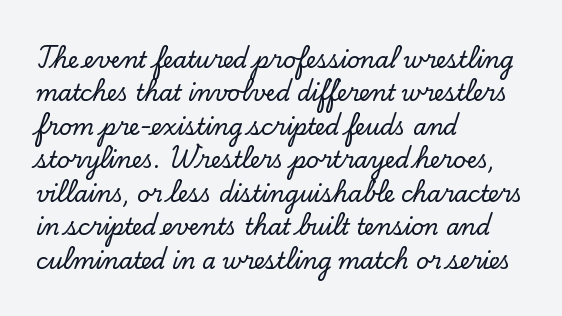
The image shows 22 px text type; set left-aligned, normal line spacing (1.52x), normal letter spacing, not underlined.
